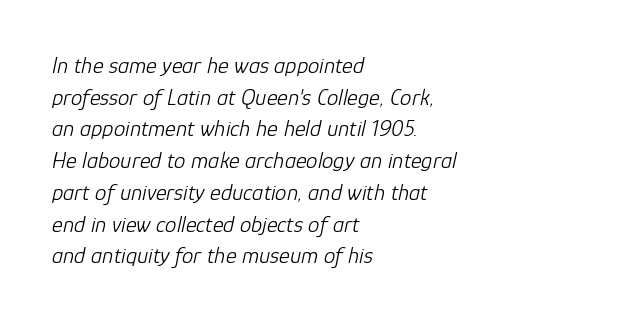
The image shows 23 px text type, italic (leaning right); set left-aligned, normal line spacing (1.38x), normal letter spacing, not underlined.
